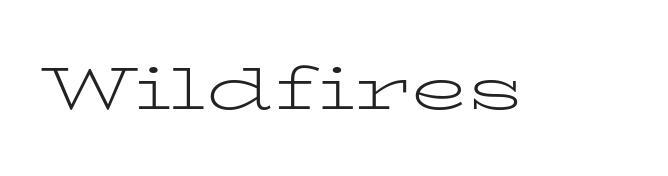
{"serif": "yes", "italic": "no", "bold": "no", "weight": "light", "width": "wide", "stroke_contrast": "low", "x_height": "medium", "monospaced": "no", "underline": "no", "letter_spacing": "normal", "letter_spacing_em": 0.0, "glyph_px": 59}
